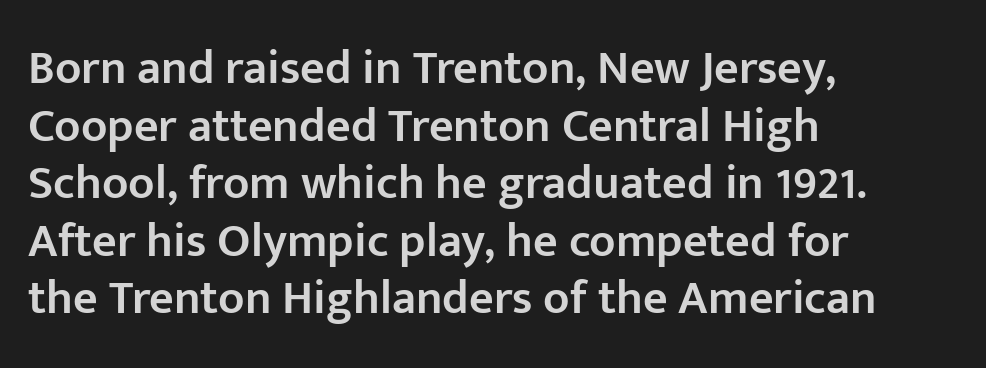
This rendering employs a face without finishing strokes, i.e., a sans-serif. If you drew a ruler down the left edge, every line would touch it. This sample uses plain, unmodified letter spacing. The strip under each line holds only bare page. Heft: intermediate — a semibold. When letters stand straight like this, we call the style roman or upright.
